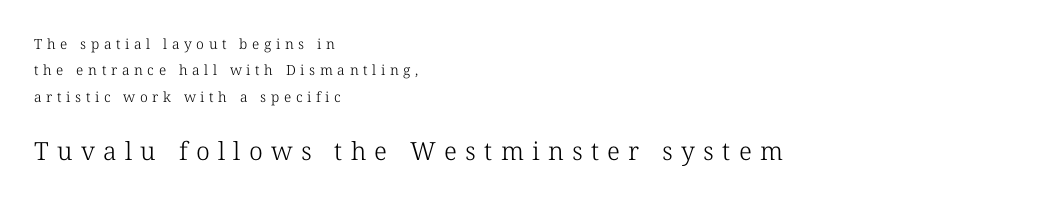
{"italic": "no", "bold": "no", "underline": "no", "align": "left", "line_spacing_ratio": 1.89, "letter_spacing": "wide", "letter_spacing_em": 0.33, "larger_block": "second", "size_ratio": 1.79, "glyph_px": 25}
